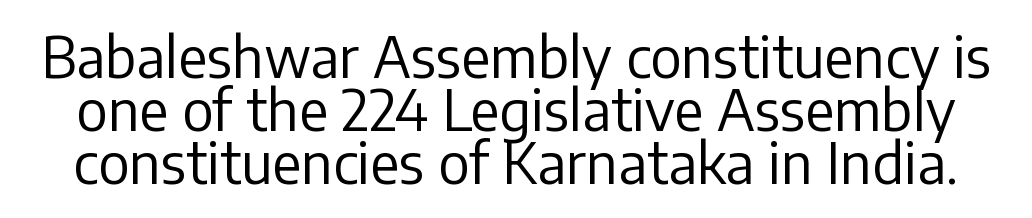
{"serif": "no", "italic": "no", "bold": "no", "weight": "regular", "width": "normal", "stroke_contrast": "low", "x_height": "medium", "monospaced": "no", "underline": "no", "line_spacing": "tight", "line_spacing_ratio": 0.95, "letter_spacing": "normal", "letter_spacing_em": 0.0, "glyph_px": 56}
